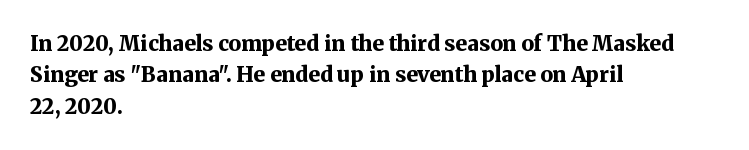
Q: Is the text bold? A: Yes.
Q: Is the text italic (slanted)? A: No, it is upright.
Q: Is the text underlined? A: No.
Q: How is the paragraph aligned? A: Left-aligned.
Q: Is the spacing between letters normal or unusually wide? A: Normal.
Q: Is the spacing between lines tight, normal or loose? A: Normal.
